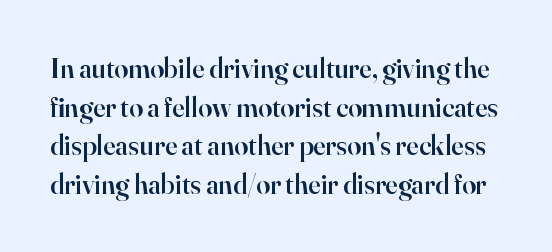
{"serif": "yes", "italic": "no", "bold": "semi", "weight": "semibold", "width": "normal", "stroke_contrast": "high", "x_height": "small", "monospaced": "no", "underline": "no", "line_spacing": "normal", "line_spacing_ratio": 1.38, "letter_spacing": "normal", "letter_spacing_em": 0.0, "glyph_px": 28}
